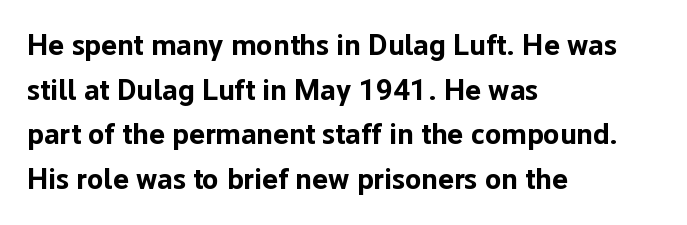
Q: Is the text bold? A: Yes.
Q: Is the text italic (slanted)? A: No, it is upright.
Q: Is the typeface a serif or a sans-serif typeface? A: Sans-serif.
Q: Is the text underlined? A: No.
Q: How is the paragraph aligned? A: Left-aligned.
Q: Is the spacing between letters normal or unusually wide? A: Normal.
Q: Is the spacing between lines tight, normal or loose? A: Normal.
Q: Width (condensed, normal, or wide)? A: Normal.
Q: Stroke contrast? A: Low.
Q: x-height? A: Medium.
Q: Monospaced? A: No.
